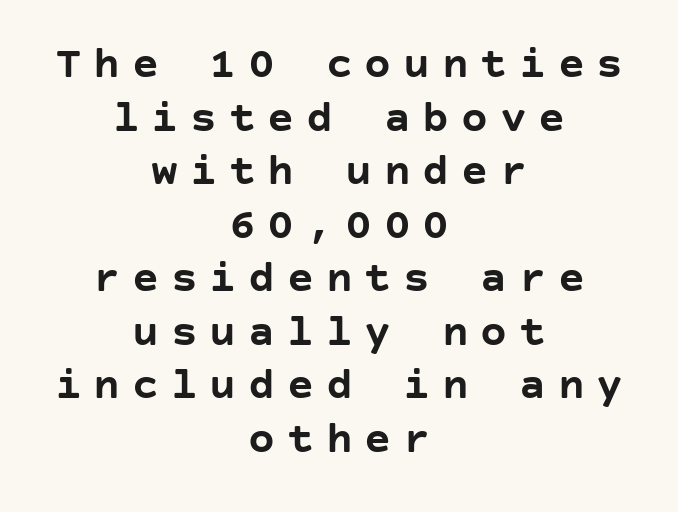
The image shows 45 px semibold sans-serif type, upright; set centered, line spacing 1.19x, unusually wide letter spacing (+0.26 em), not underlined; low stroke contrast and a large x-height.
